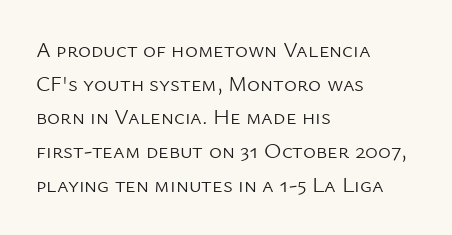
Unbolded letterforms with no extra heft. The letterforms sit shoulder to shoulder at normal distance. Line spacing here is normal. Glance below the letters and you will spot only blank space. Visually the block forms a straight wall on the left and a jagged coastline on the right.
